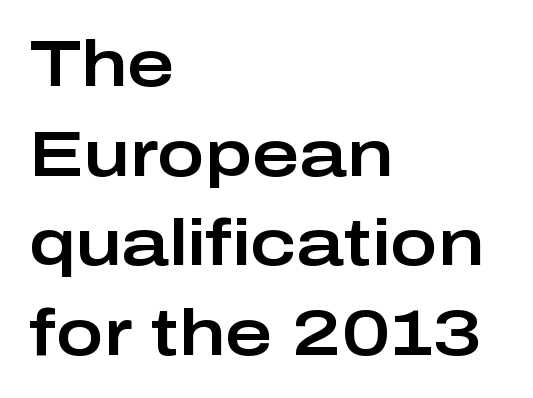
Q: Is the text italic (slanted)? A: No, it is upright.
Q: Is the typeface a serif or a sans-serif typeface? A: Sans-serif.
Q: Is the text underlined? A: No.
Q: How is the paragraph aligned? A: Left-aligned.
Q: Is the spacing between letters normal or unusually wide? A: Normal.
Q: Is the spacing between lines tight, normal or loose? A: Normal.
Q: Width (condensed, normal, or wide)? A: Wide.
Q: Stroke contrast? A: Low.
Q: x-height? A: Medium.
Q: Monospaced? A: No.
